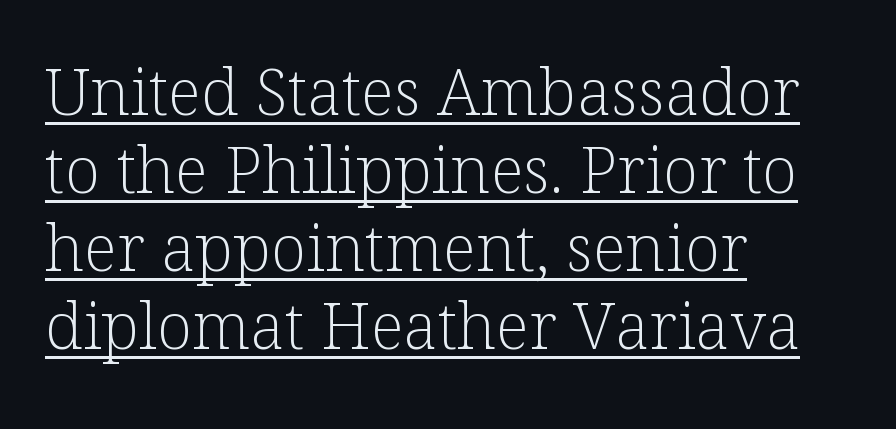
Short note: letters normally spaced. Note the varied advance widths — an 'i' is clearly narrower than an 'm'. In CSS terms this would be text-align: left. Observe the serifs anchoring each vertical stroke in this sample. The axis of the letterforms is exactly vertical. The font sits on the lighter half of the weight spectrum, regular included.
